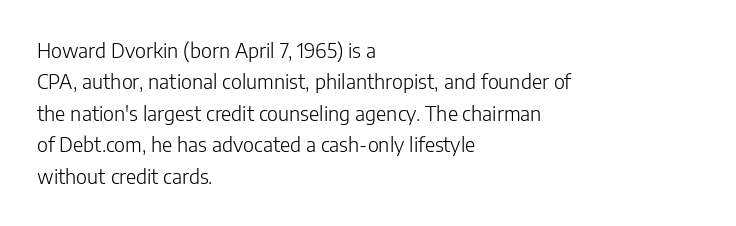
{"italic": "no", "bold": "no", "underline": "no", "align": "left", "line_spacing": "normal", "line_spacing_ratio": 1.57, "letter_spacing": "normal", "letter_spacing_em": 0.0, "glyph_px": 20}
